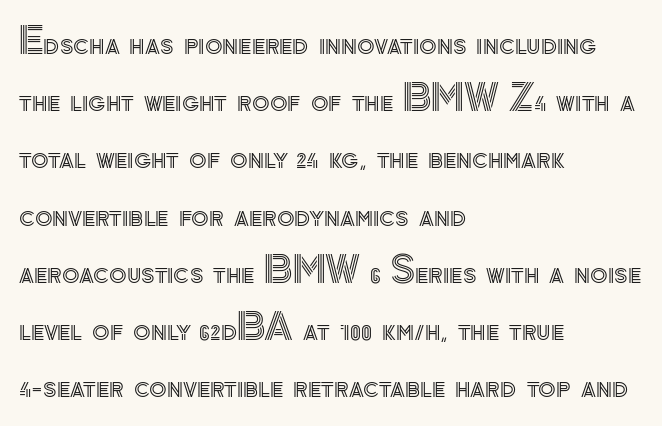
{"italic": "no", "width": "normal", "x_height": "small", "monospaced": "no", "underline": "no", "align": "left", "line_spacing": "normal", "line_spacing_ratio": 1.59, "letter_spacing": "normal", "letter_spacing_em": 0.0, "glyph_px": 36}
